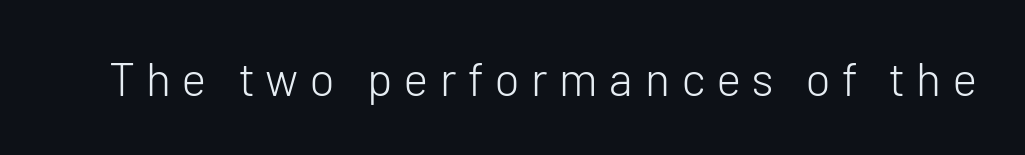
The image shows 47 px light sans-serif type, upright; set unusually wide letter spacing (+0.25 em), not underlined; low stroke contrast and a medium x-height.
